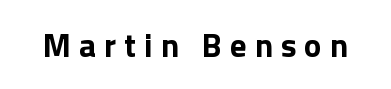
The passage shown is typeset with a sans-serif family. The letters stand upright; this is a roman face. Compared with typical body copy, the letter spacing here is much looser. Varying glyph widths throughout — classic text-font behaviour.
